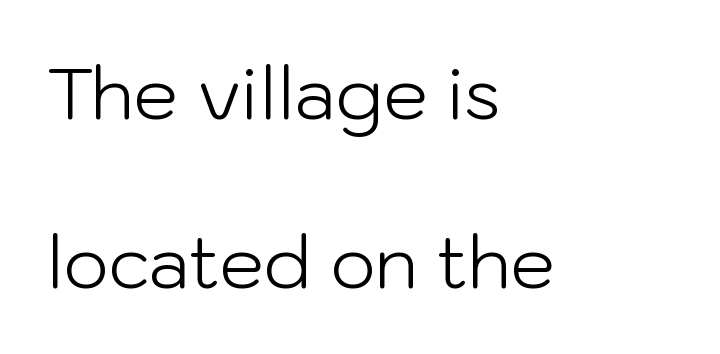
{"serif": "no", "italic": "no", "bold": "no", "weight": "light", "width": "normal", "stroke_contrast": "low", "x_height": "medium", "monospaced": "no", "underline": "no", "align": "left", "line_spacing": "loose", "line_spacing_ratio": 2.38, "letter_spacing": "normal", "letter_spacing_em": 0.0, "glyph_px": 71}
